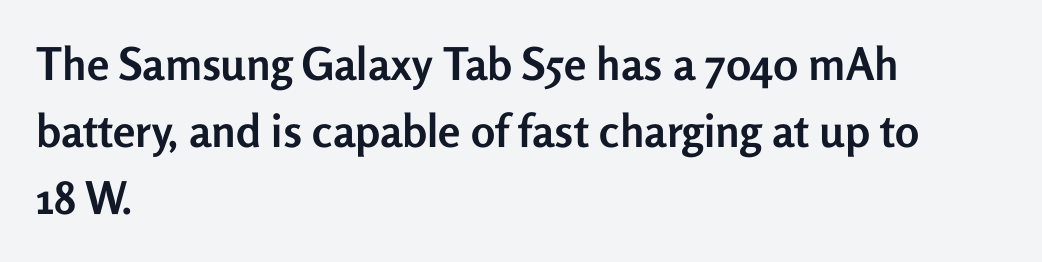
The image shows 45 px semibold sans-serif type, upright; set left-aligned, normal line spacing (1.49x), normal letter spacing, not underlined; low stroke contrast and a medium x-height.
